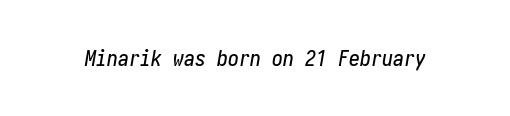
{"italic": "yes", "lean": "right", "slant_degrees": 10, "underline": "no", "letter_spacing": "normal", "letter_spacing_em": 0.0, "glyph_px": 22}
